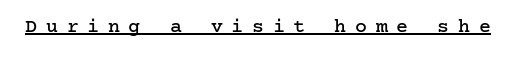
Q: Is the text italic (slanted)? A: No, it is upright.
Q: Is the text underlined? A: Yes.
Q: Is the spacing between letters normal or unusually wide? A: Unusually wide.
